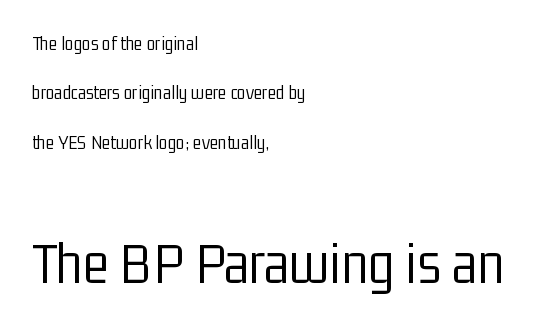
One glance says open: line gaps are wider than usual. A classic flush-left, rag-right setting is used for this passage. Quick note: not italic, upright. Note the varied advance widths — an 'i' is clearly narrower than an 'm'.
